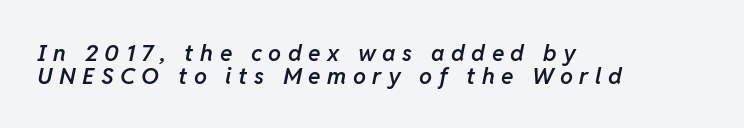
The foot of each line stays bare and open. Letter spacing: wide. Look at the stroke-to-counter ratio: somewhat heavy, a semibold. Does the lettering tilt? It does — this is italic. Compared with typical paragraphs, the rows here are closer together.
